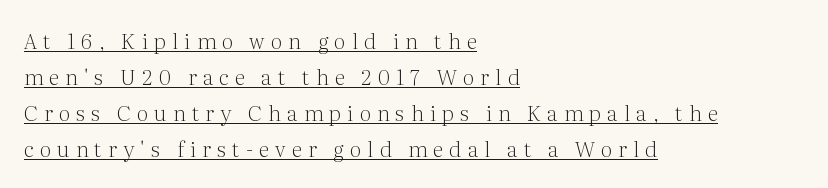
Q: Is the text bold? A: No.
Q: Is the text italic (slanted)? A: No, it is upright.
Q: Is the text underlined? A: Yes.
Q: How is the paragraph aligned? A: Left-aligned.
Q: Is the spacing between letters normal or unusually wide? A: Unusually wide.
